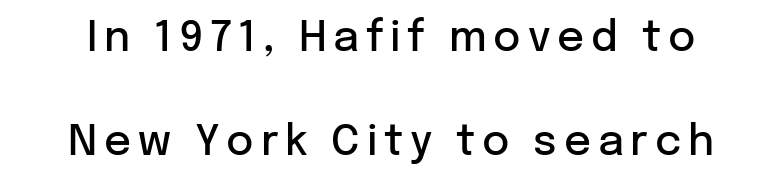
{"serif": "no", "italic": "no", "bold": "semi", "weight": "semibold", "width": "normal", "stroke_contrast": "low", "x_height": "medium", "monospaced": "no", "underline": "no", "line_spacing": "loose", "line_spacing_ratio": 2.47, "glyph_px": 42}
